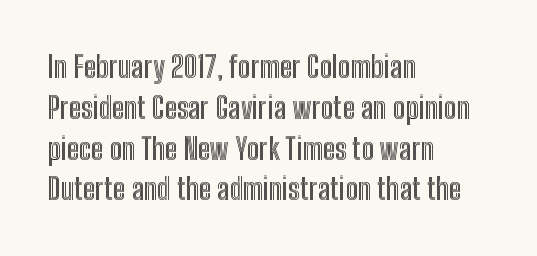
A typesetter would mark this as roman, not italic. This sample has the flowing, uneven cadence of proportional lettering. If you drew a ruler down the left edge, every line would touch it. The tracking reads as untouched default to a designer's eye.
